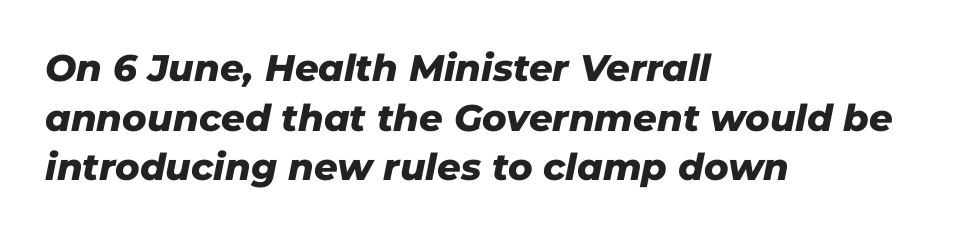
Q: Is the text bold? A: Yes.
Q: Is the text italic (slanted)? A: Yes, it leans right by about 11 degrees.
Q: Is the text underlined? A: No.
Q: How is the paragraph aligned? A: Left-aligned.
Q: Is the spacing between letters normal or unusually wide? A: Normal.
Q: Is the spacing between lines tight, normal or loose? A: Normal.
Q: Width (condensed, normal, or wide)? A: Normal.
Q: Stroke contrast? A: Low.
Q: x-height? A: Medium.
Q: Monospaced? A: No.
